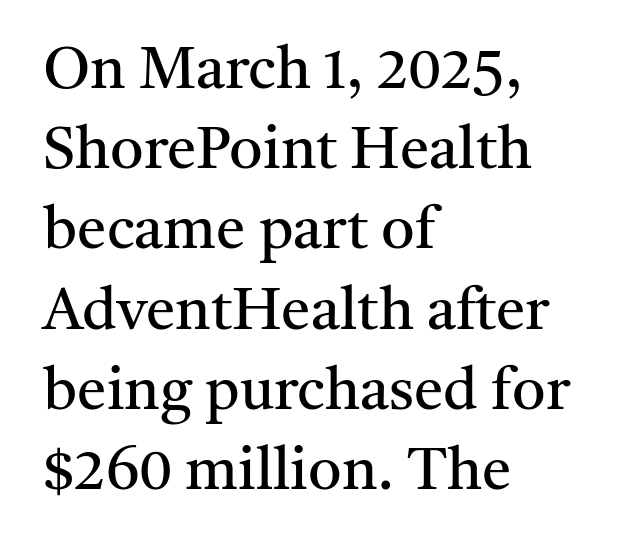
The image shows 59 px regular-weight serif type, upright; set left-aligned, normal line spacing (1.36x), normal letter spacing, not underlined; medium stroke contrast and a medium x-height.
